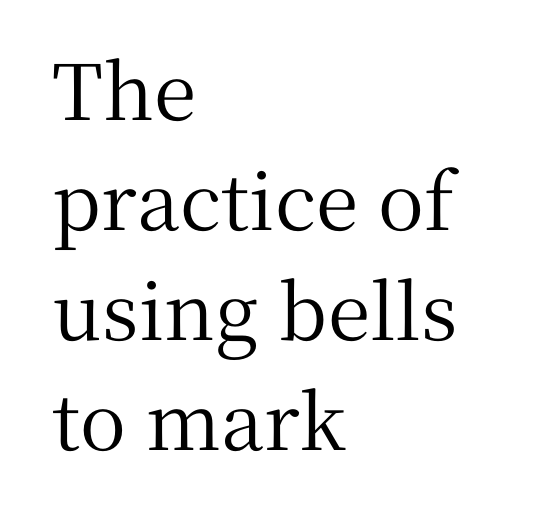
Q: Is the text italic (slanted)? A: No, it is upright.
Q: Is the typeface a serif or a sans-serif typeface? A: Serif.
Q: Is the text underlined? A: No.
Q: How is the paragraph aligned? A: Left-aligned.
Q: Is the spacing between letters normal or unusually wide? A: Normal.
Q: Is the spacing between lines tight, normal or loose? A: Normal.
Q: Width (condensed, normal, or wide)? A: Normal.
Q: Stroke contrast? A: Medium.
Q: x-height? A: Medium.
Q: Monospaced? A: No.
